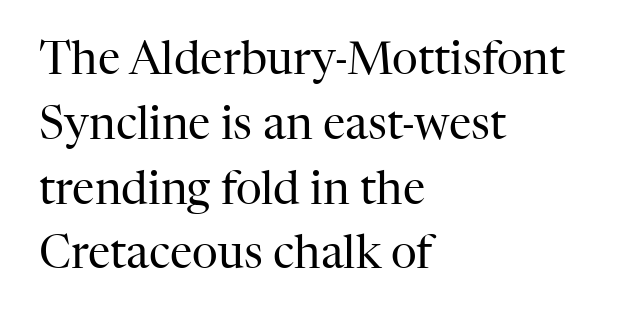
Q: Is the text bold? A: No.
Q: Is the text italic (slanted)? A: No, it is upright.
Q: Is the typeface a serif or a sans-serif typeface? A: Serif.
Q: Is the text underlined? A: No.
Q: How is the paragraph aligned? A: Left-aligned.
Q: Is the spacing between letters normal or unusually wide? A: Normal.
Q: Is the spacing between lines tight, normal or loose? A: Normal.
Q: Width (condensed, normal, or wide)? A: Normal.
Q: Stroke contrast? A: High.
Q: x-height? A: Medium.
Q: Monospaced? A: No.
